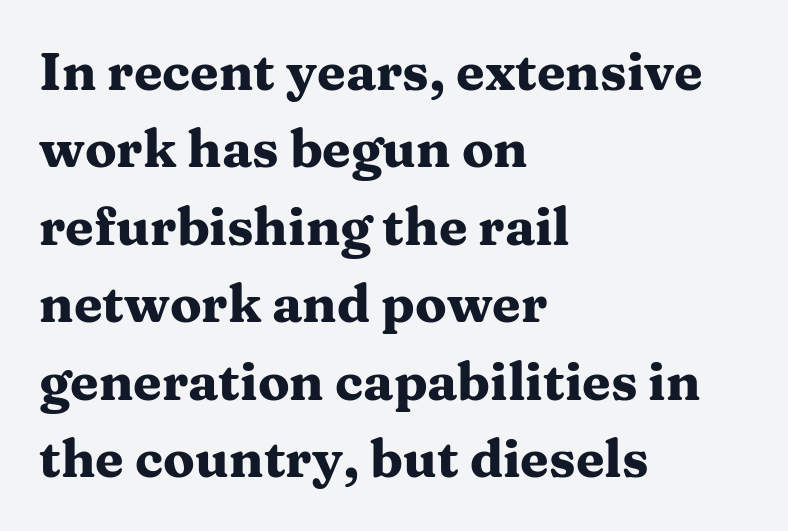
Q: Is the text bold? A: Yes.
Q: Is the text italic (slanted)? A: No, it is upright.
Q: Is the typeface a serif or a sans-serif typeface? A: Serif.
Q: Is the text underlined? A: No.
Q: How is the paragraph aligned? A: Left-aligned.
Q: Is the spacing between letters normal or unusually wide? A: Normal.
Q: Is the spacing between lines tight, normal or loose? A: Normal.
Q: Width (condensed, normal, or wide)? A: Wide.
Q: Stroke contrast? A: Medium.
Q: x-height? A: Medium.
Q: Monospaced? A: No.
